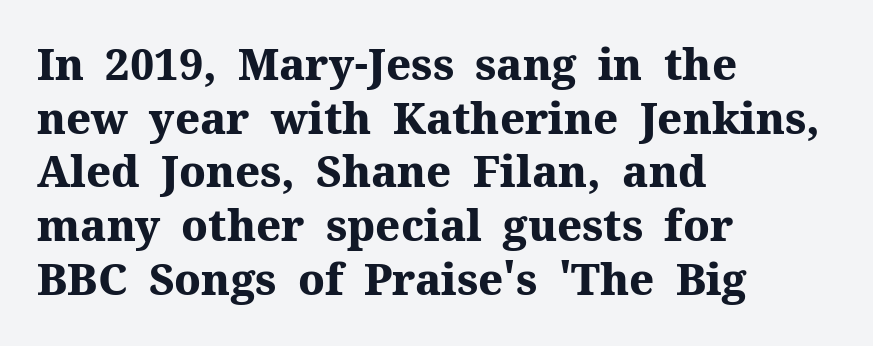
{"serif": "yes", "italic": "no", "bold": "yes", "weight": "heavy", "width": "normal", "stroke_contrast": "medium", "x_height": "medium", "monospaced": "no", "underline": "no", "align": "left", "line_spacing": "normal", "line_spacing_ratio": 1.25, "letter_spacing": "normal", "letter_spacing_em": 0.0, "glyph_px": 43}
